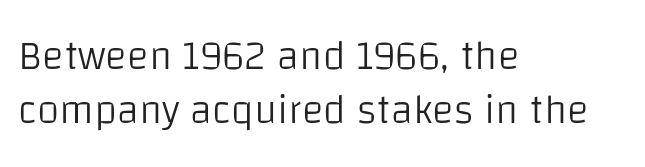
The image shows 41 px light sans-serif type, upright; set left-aligned, normal line spacing (1.31x), normal letter spacing, not underlined; low stroke contrast and a large x-height.
